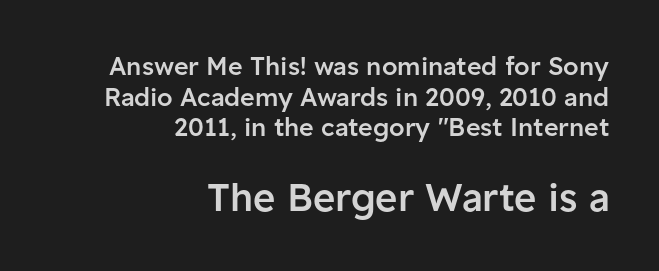
The image shows 38 px semibold sans-serif type, upright; set right-aligned, line spacing 1.23x, normal letter spacing, not underlined; the second (bottom) block is 1.52x larger; low stroke contrast and a medium x-height.
